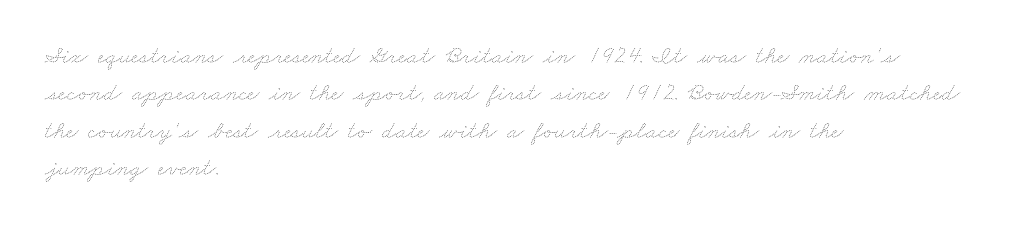
The image shows 25 px text type; set left-aligned, normal line spacing (1.5x), normal letter spacing, not underlined.
